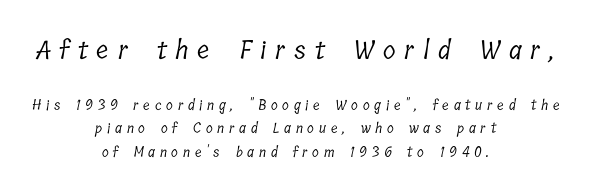
The image shows 26 px text type; set centered, normal line spacing (1.69x), unusually wide letter spacing (+0.34 em), not underlined; the first (top) block is 1.86x larger.
